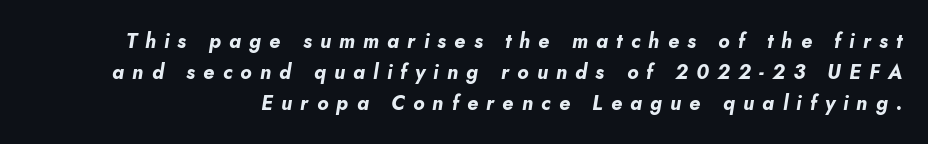
Q: Is the text bold? A: Yes.
Q: Is the text italic (slanted)? A: Yes, it leans right by about 5 degrees.
Q: Is the text underlined? A: No.
Q: Is the spacing between letters normal or unusually wide? A: Unusually wide.
Q: Is the spacing between lines tight, normal or loose? A: Normal.
